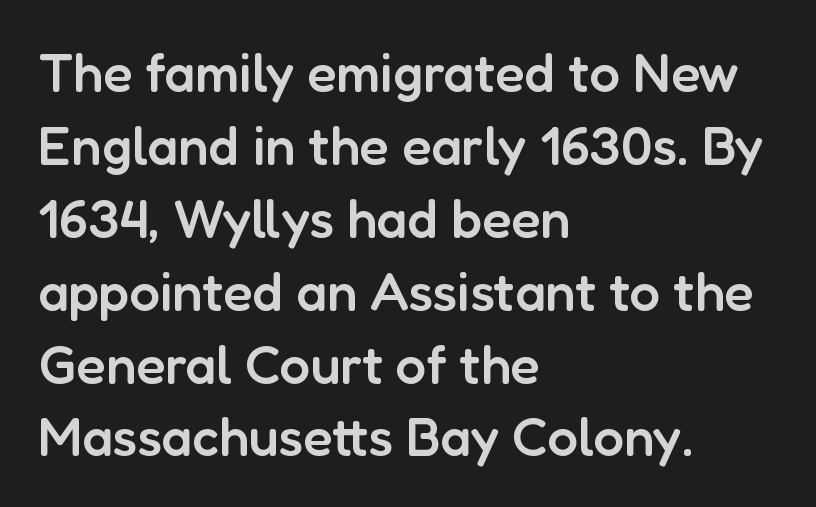
The image shows 54 px semibold sans-serif type, upright; set left-aligned, normal line spacing (1.35x), normal letter spacing, not underlined; low stroke contrast and a medium x-height.
